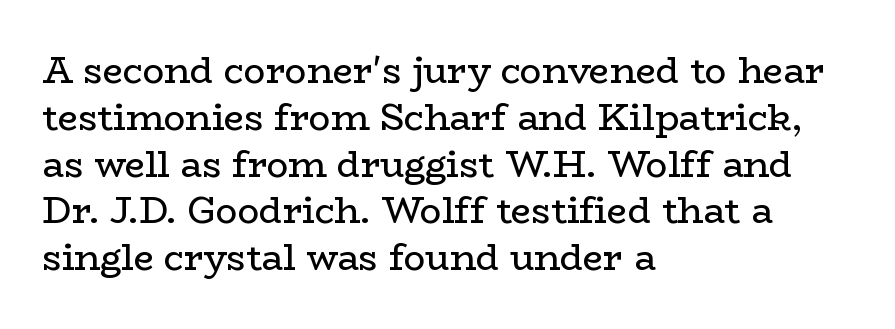
The image shows 36 px regular-weight, wide serif type, upright; set left-aligned, normal line spacing (1.3x), normal letter spacing, not underlined; low stroke contrast and a medium x-height.
